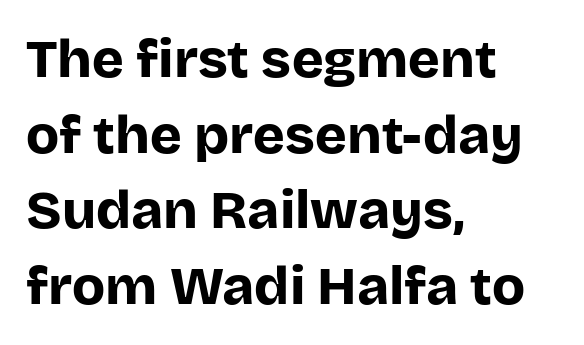
Nothing sits at the stroke ends, so this counts as sans-serif. These lines are rendered in a variable-pitch font. Vertically, the passage feels balanced, rows spaced as you'd expect. Weight check: bold — yes, fully.
